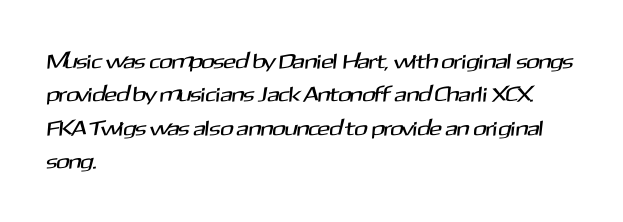
{"underline": "no", "align": "left", "line_spacing": "normal", "line_spacing_ratio": 1.59, "letter_spacing": "normal", "letter_spacing_em": 0.0, "glyph_px": 21}
